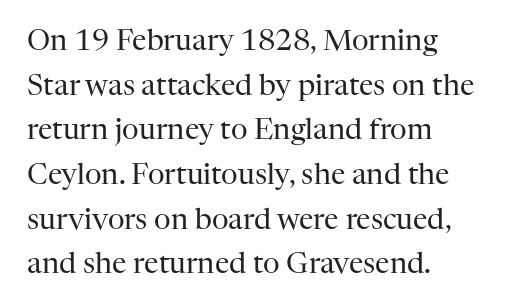
Q: Is the text bold? A: No.
Q: Is the text italic (slanted)? A: No, it is upright.
Q: Is the typeface a serif or a sans-serif typeface? A: Serif.
Q: Is the text underlined? A: No.
Q: How is the paragraph aligned? A: Left-aligned.
Q: Is the spacing between letters normal or unusually wide? A: Normal.
Q: Is the spacing between lines tight, normal or loose? A: Normal.
Q: Width (condensed, normal, or wide)? A: Normal.
Q: Stroke contrast? A: High.
Q: x-height? A: Medium.
Q: Monospaced? A: No.
